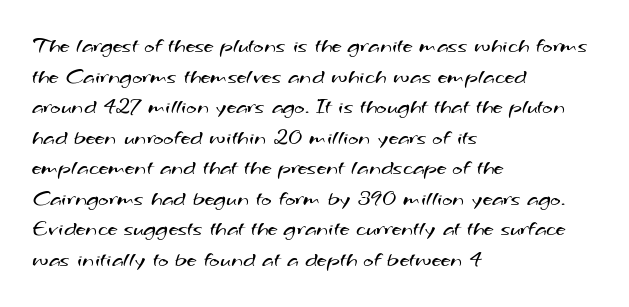
The image shows 22 px text type; set left-aligned, normal line spacing (1.39x), normal letter spacing, not underlined.
